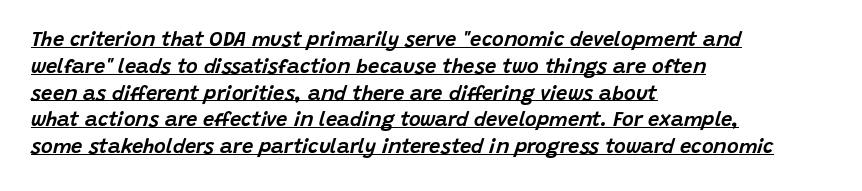
The image shows 20 px text type, italic (leaning right); set left-aligned, normal line spacing (1.34x), normal letter spacing, underlined.
